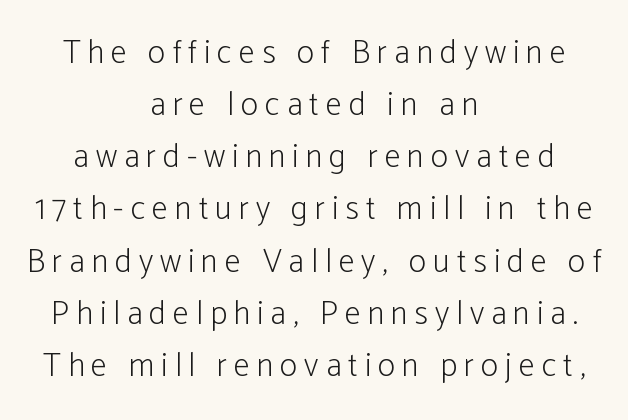
A typesetter would mark this as roman, not italic. Normally led — the rows are evenly, conventionally spaced. The space directly below the letters is spotless. Nope, no serifs anywhere on these letters. Tracking here is generous; glyphs stand well apart from one another. Weight: in the light-to-regular range.
